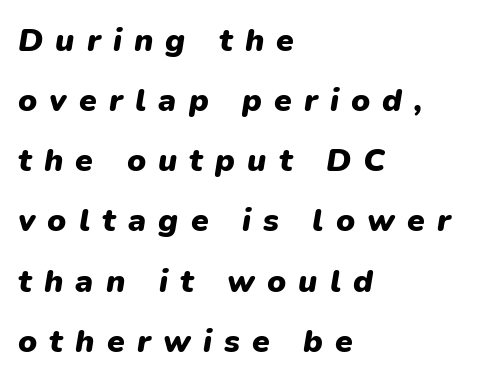
{"italic": "yes", "lean": "right", "slant_degrees": 9, "bold": "yes", "weight": "heavy", "width": "normal", "stroke_contrast": "low", "x_height": "medium", "monospaced": "no", "underline": "no", "align": "left", "line_spacing_ratio": 1.88, "letter_spacing": "wide", "letter_spacing_em": 0.38, "glyph_px": 32}
